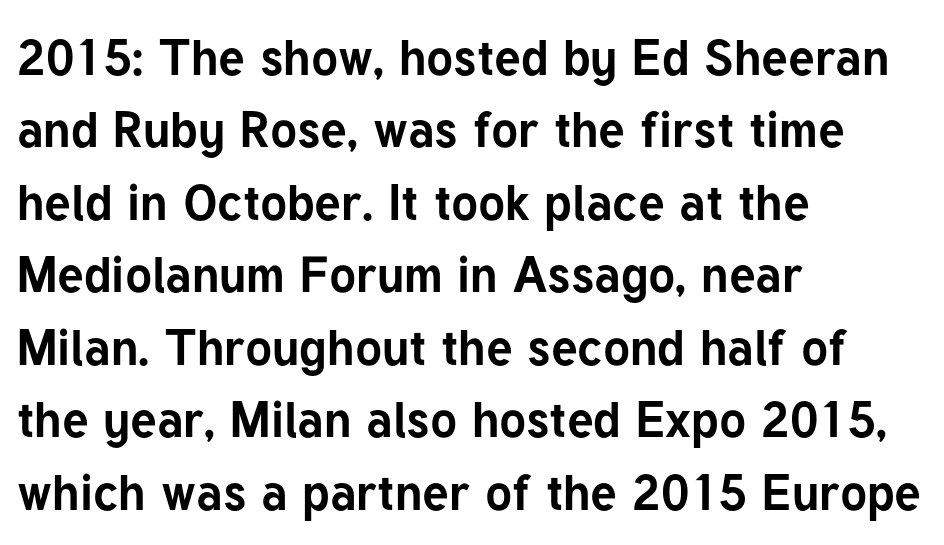
Vertical spacing — default. The paragraph shown leans on its left margin. The type family on display is of the sans-serif kind. Letters rest on an invisible, unmarked baseline. The gaps between neighbouring characters are ordinary and unremarkable.
